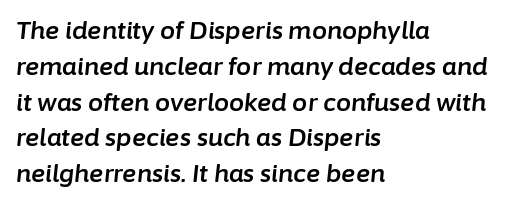
Q: Is the text italic (slanted)? A: Yes, it leans right by about 6 degrees.
Q: Is the text underlined? A: No.
Q: How is the paragraph aligned? A: Left-aligned.
Q: Is the spacing between letters normal or unusually wide? A: Normal.
Q: Is the spacing between lines tight, normal or loose? A: Normal.
